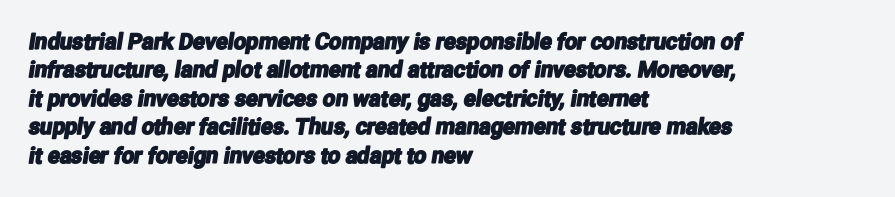
The image shows 22 px text type; set left-aligned, normal line spacing (1.29x), normal letter spacing, not underlined.
